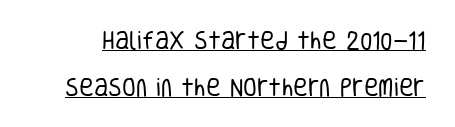
The image shows 20 px text type, upright; set loose line spacing (2.35x), normal letter spacing, underlined.
